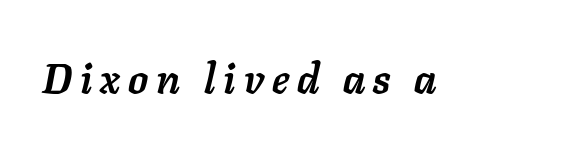
The image shows 41 px semibold type, italic (leaning right); set not underlined; low stroke contrast and a medium x-height.
